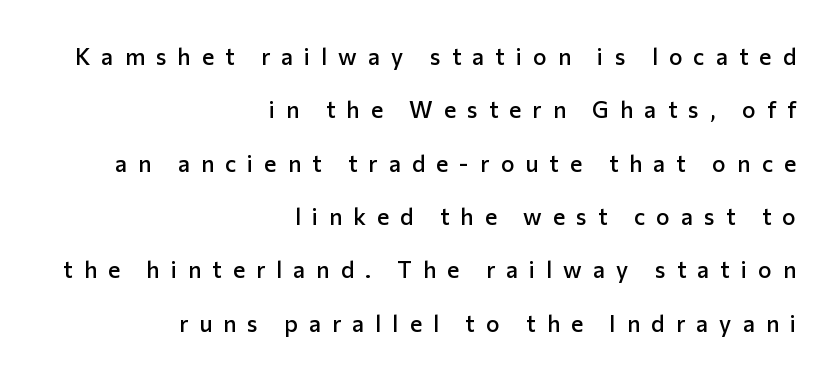
Loosely led — the rows are spread out. Nobody drew a line under any word here. Every character sits straight up, as roman type does. Slightly chunky letters — semibold, I'd say, not full bold. Reading down the block, your eye finds every line finishing at a fixed right position.
